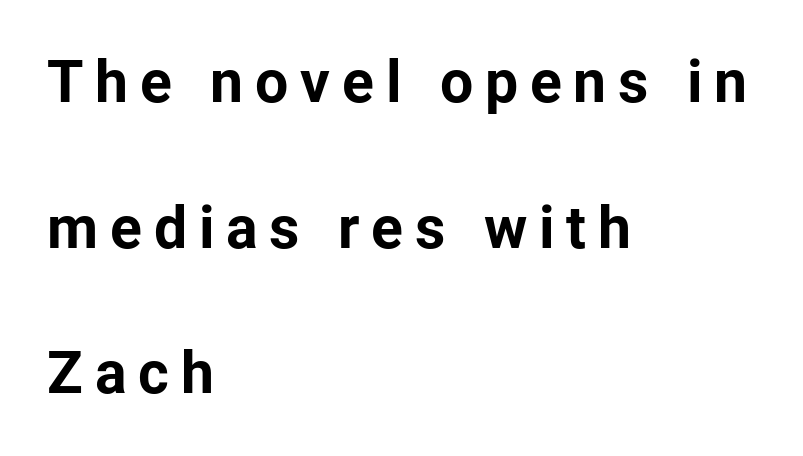
Q: Is the text bold? A: Yes.
Q: Is the text italic (slanted)? A: No, it is upright.
Q: Is the typeface a serif or a sans-serif typeface? A: Sans-serif.
Q: Is the text underlined? A: No.
Q: How is the paragraph aligned? A: Left-aligned.
Q: Is the spacing between letters normal or unusually wide? A: Unusually wide.
Q: Is the spacing between lines tight, normal or loose? A: Loose.
Q: Width (condensed, normal, or wide)? A: Normal.
Q: Stroke contrast? A: Low.
Q: x-height? A: Medium.
Q: Monospaced? A: No.
